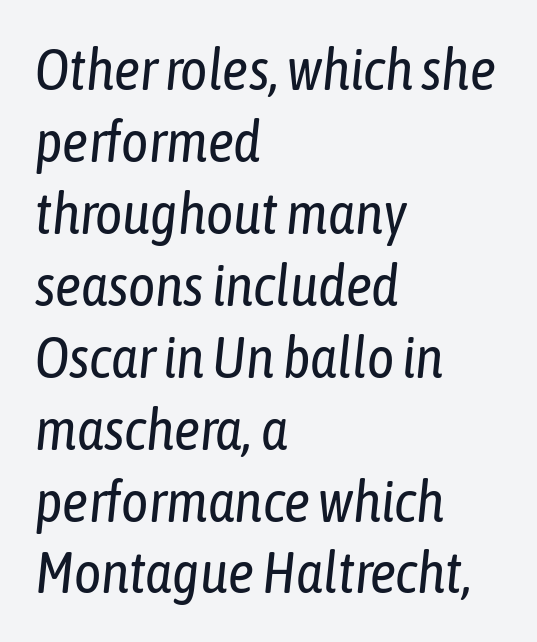
Q: Is the text bold? A: No.
Q: Is the text italic (slanted)? A: Yes, it leans right by about 6 degrees.
Q: Is the text underlined? A: No.
Q: How is the paragraph aligned? A: Left-aligned.
Q: Is the spacing between letters normal or unusually wide? A: Normal.
Q: Width (condensed, normal, or wide)? A: Condensed.
Q: Stroke contrast? A: Low.
Q: x-height? A: Medium.
Q: Monospaced? A: No.
